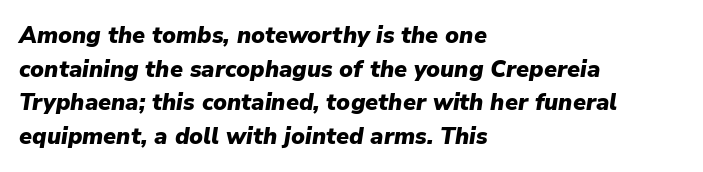
Q: Is the text bold? A: Yes.
Q: Is the text italic (slanted)? A: Yes, it leans right by about 9 degrees.
Q: Is the text underlined? A: No.
Q: How is the paragraph aligned? A: Left-aligned.
Q: Is the spacing between letters normal or unusually wide? A: Normal.
Q: Is the spacing between lines tight, normal or loose? A: Normal.
